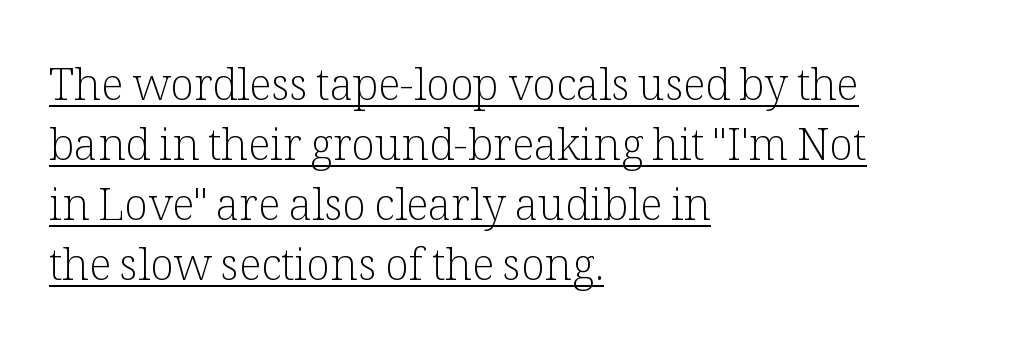
The image shows 44 px light serif type, upright; set left-aligned, normal line spacing (1.36x), normal letter spacing, underlined; low stroke contrast and a medium x-height.
